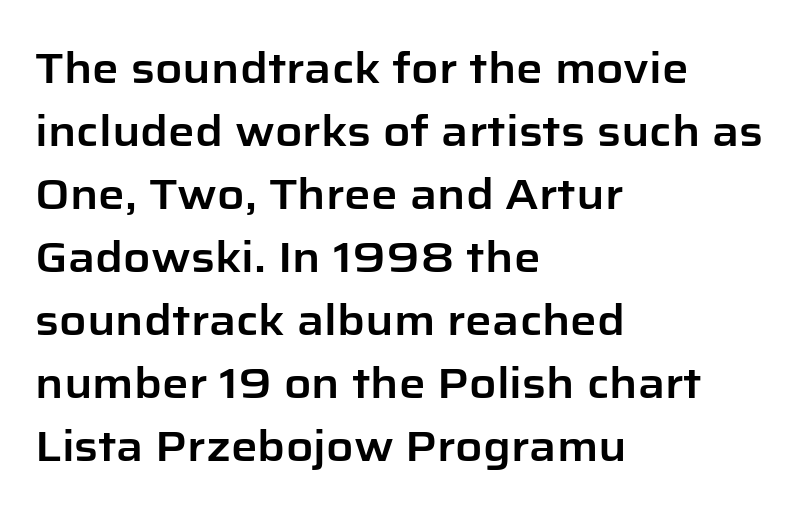
Do the characters align in a grid? No, the font is proportional. Letterform terminals end flat and unadorned throughout the passage. Tracking here is standard; glyphs follow each other at the usual distance. The glyphs are unaccompanied by any horizontal stroke below them.
